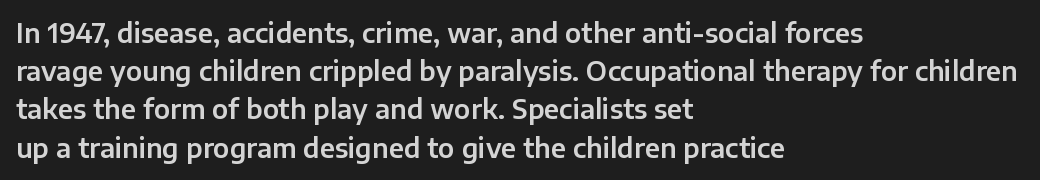
Glance below the letters and you will spot only blank space. Interline gaps are of average width in this sample. The type sits square on the baseline with zero lean. The text block is weighted toward the left margin, trailing off unevenly rightward. These lines keep a tight, regular rhythm from letter to letter.
